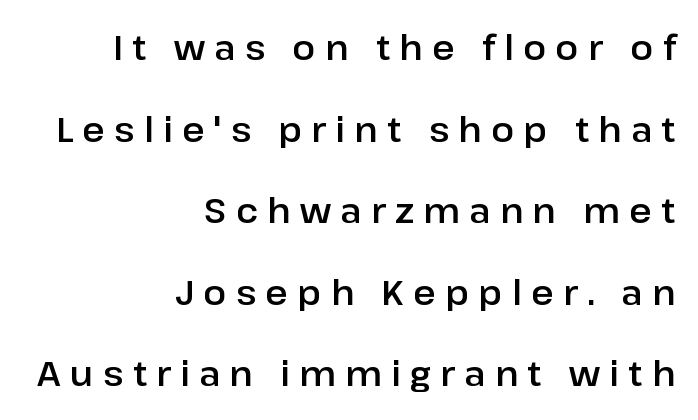
The letterforms stand isolated, each surrounded by extra space. The paragraph shown leans on its right margin. The font family rendered here belongs to the sans-serif group. The line-height multiplier appears high, well above default.
